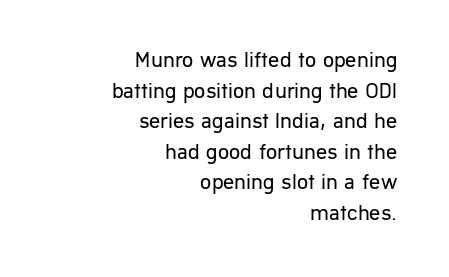
These lines keep a tight, regular rhythm from letter to letter. The lettering stays uniformly vertical, giving the passage a roman look. Beneath every word, the page is bare. If you measured baseline to baseline, you'd find a middling distance. Short and long lines alike share a common ending point at right. The cut favours lightness, reaching ordinary text weight at its darkest.
